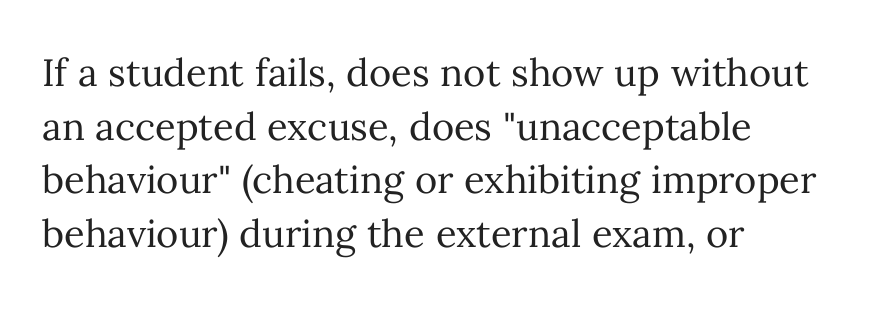
{"italic": "no", "bold": "no", "weight": "regular", "width": "normal", "stroke_contrast": "medium", "x_height": "medium", "monospaced": "no", "underline": "no", "align": "left", "line_spacing": "normal", "line_spacing_ratio": 1.41, "letter_spacing": "normal", "letter_spacing_em": 0.0, "glyph_px": 38}
